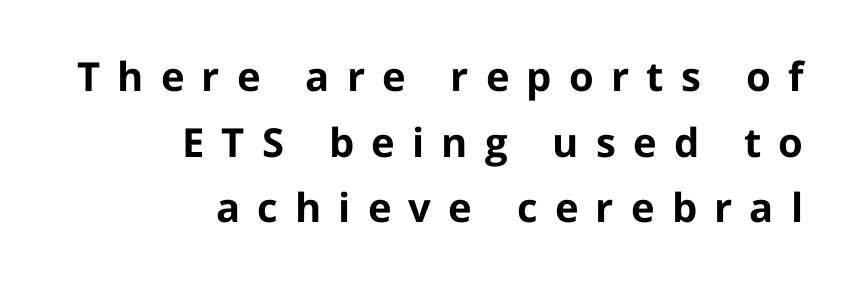
The image shows 40 px bold sans-serif type, upright; set right-aligned, normal line spacing (1.64x), unusually wide letter spacing (+0.43 em), not underlined; low stroke contrast and a medium x-height.
